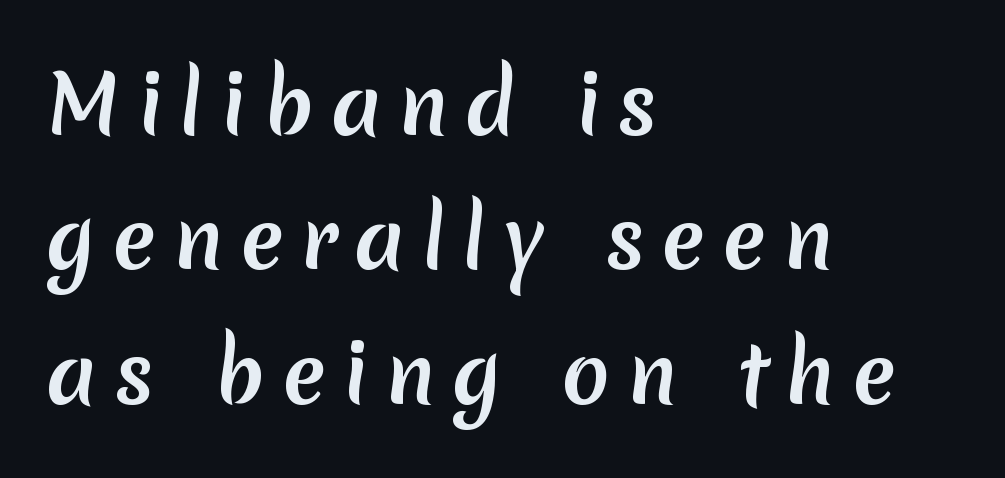
{"serif": "no", "bold": "yes", "weight": "semibold", "width": "normal", "stroke_contrast": "low", "x_height": "medium", "monospaced": "no", "underline": "no", "align": "left", "line_spacing": "normal", "line_spacing_ratio": 1.68, "letter_spacing": "wide", "letter_spacing_em": 0.21, "glyph_px": 80}
